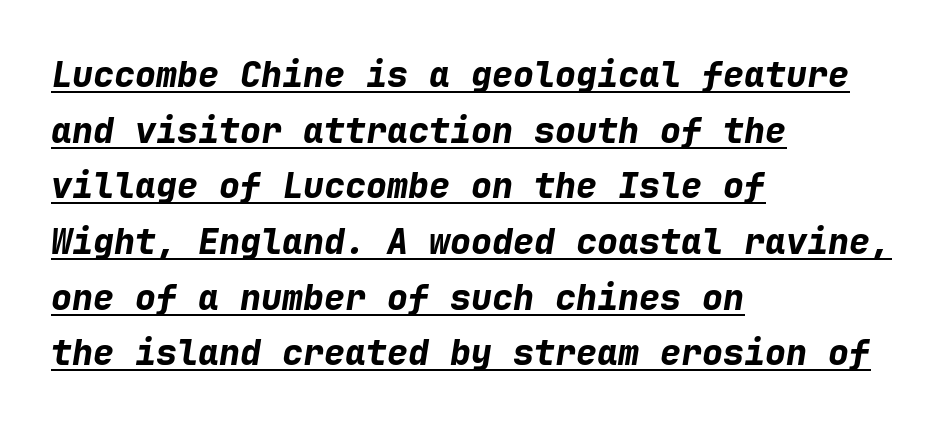
The image shows 35 px bold type, italic (leaning right), monospaced; set left-aligned, normal line spacing (1.59x), normal letter spacing, underlined; low stroke contrast and a medium x-height.
